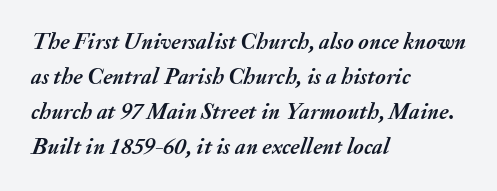
The image shows 23 px bold type, italic (leaning right); set left-aligned, normal line spacing (1.52x), normal letter spacing, not underlined.
